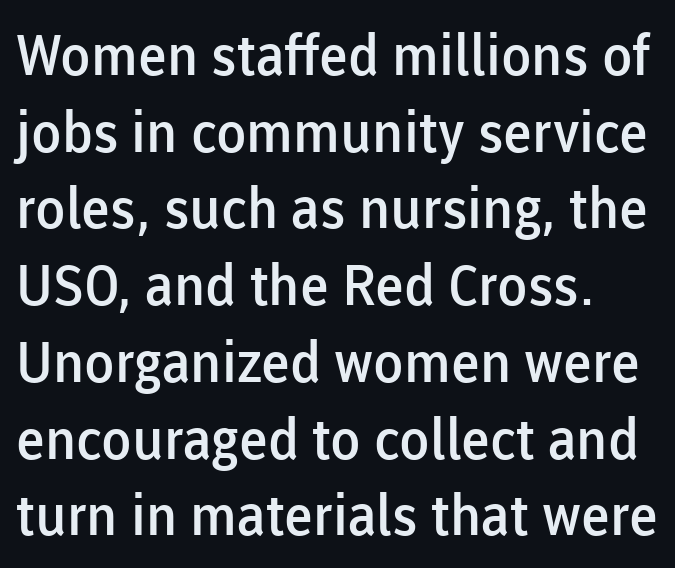
{"serif": "no", "italic": "no", "bold": "semi", "weight": "semibold", "width": "normal", "stroke_contrast": "low", "x_height": "medium", "monospaced": "no", "underline": "no", "line_spacing": "normal", "line_spacing_ratio": 1.37, "letter_spacing": "normal", "letter_spacing_em": 0.0, "glyph_px": 56}
